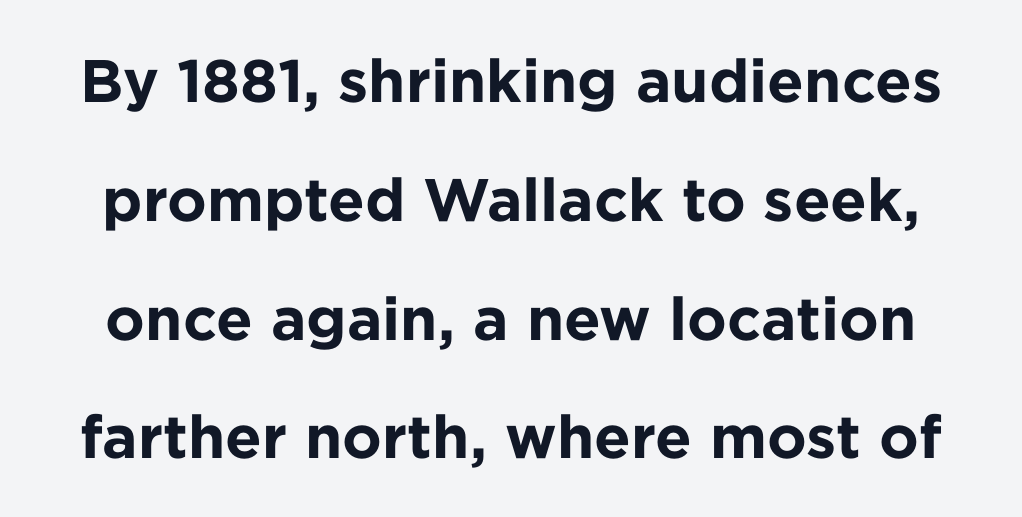
The image shows 60 px bold sans-serif type, upright; set loose line spacing (1.98x), normal letter spacing, not underlined; low stroke contrast and a medium x-height.
